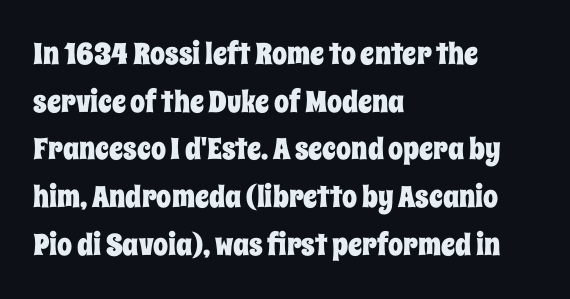
The image shows 30 px condensed type, upright; set left-aligned, normal line spacing (1.59x), normal letter spacing, not underlined; low stroke contrast and a large x-height.
